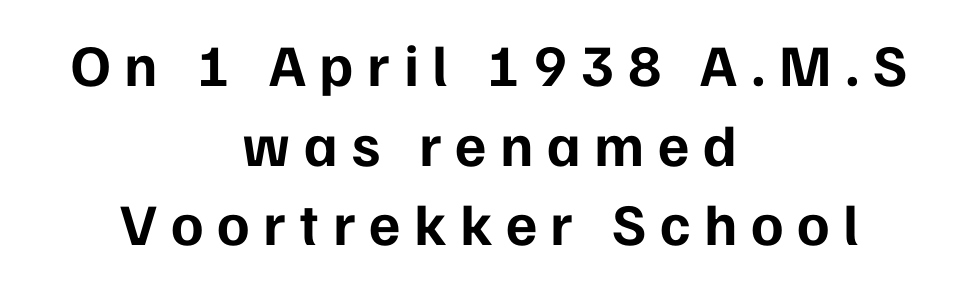
Where is the straight margin? There isn't one; the lines are centered. Clear beneath every line of the passage. In terms of letterform style, serifs are entirely absent. The specimen reads as upright at a glance.
